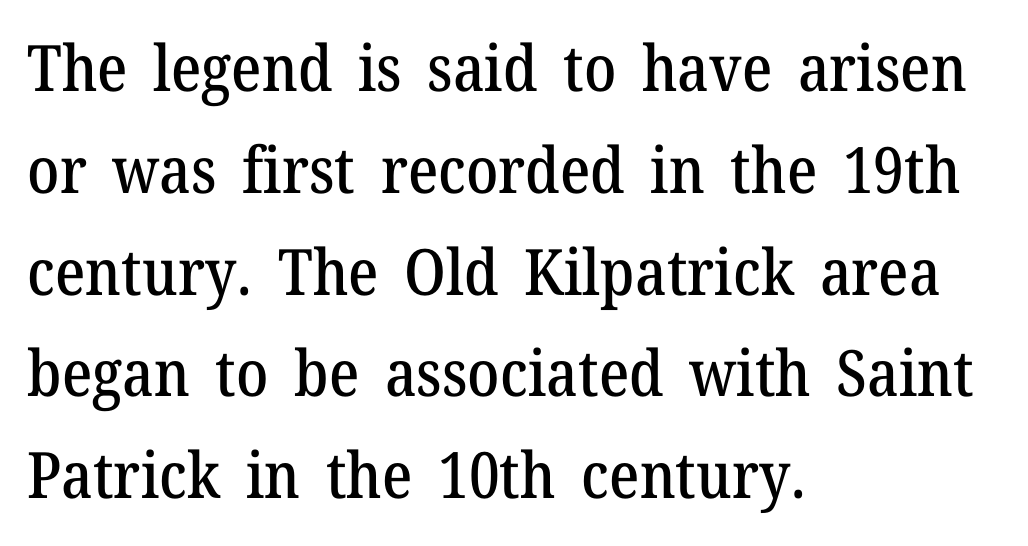
Beneath every word, the page is bare. Serifs: yes, visible at the terminals of the letterforms. Ascenders rise straight up at ninety degrees. The passage shown has conventional tracking throughout. The lines are quadded left. The passage shown is typed in a proportional face where columns would drift.
